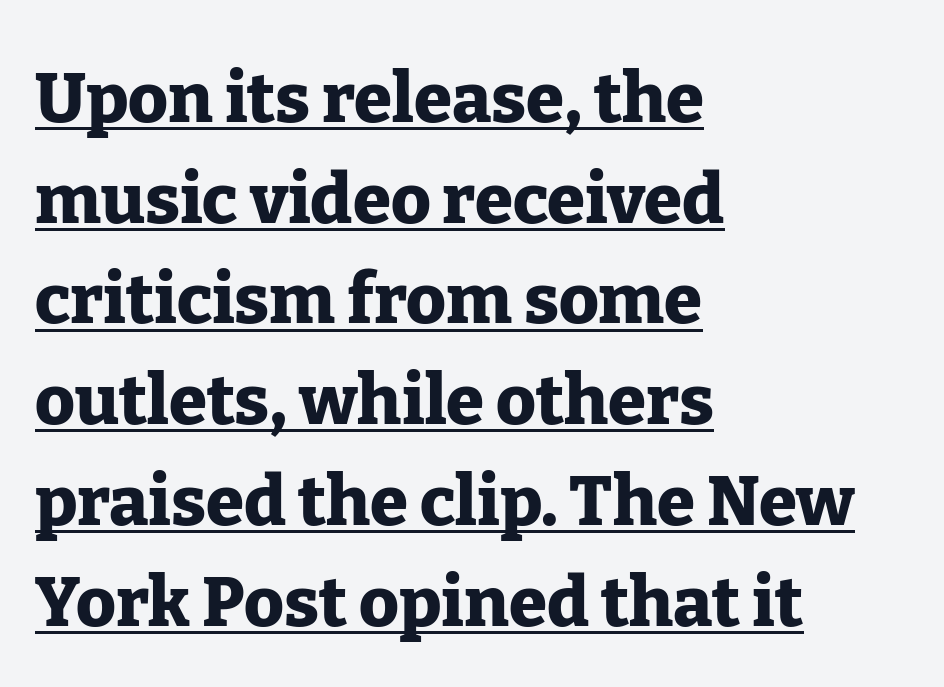
The image shows 69 px heavy serif type, upright; set left-aligned, normal line spacing (1.46x), normal letter spacing, underlined; low stroke contrast and a medium x-height.
